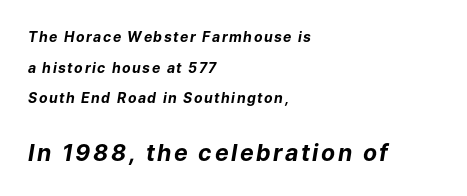
{"italic": "yes", "lean": "right", "slant_degrees": 9, "bold": "yes", "underline": "no", "align": "left", "line_spacing": "loose", "line_spacing_ratio": 2.19, "larger_block": "second", "size_ratio": 1.64, "glyph_px": 23}
